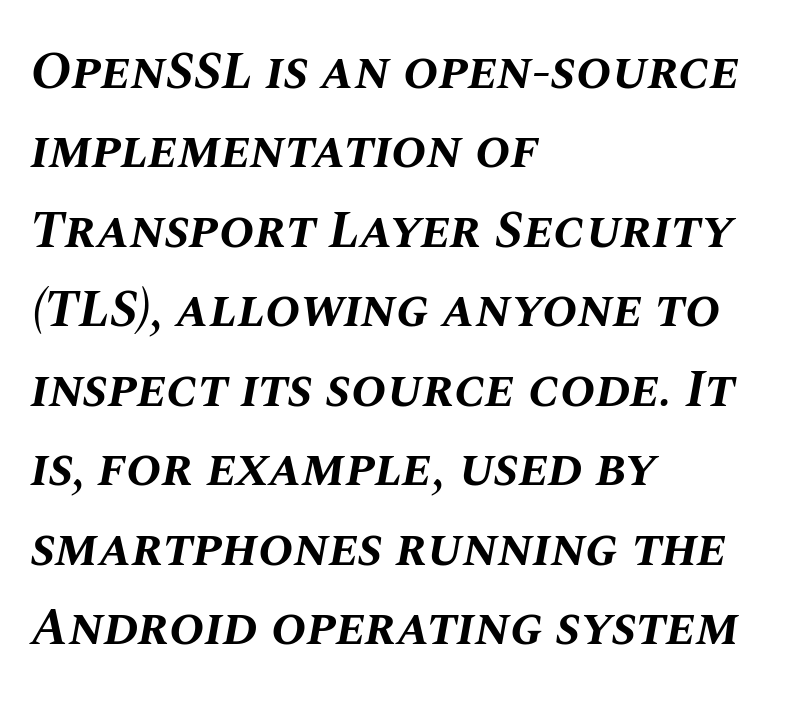
Q: Is the text bold? A: Yes.
Q: Is the text italic (slanted)? A: Yes, it leans right by about 10 degrees.
Q: Is the text underlined? A: No.
Q: How is the paragraph aligned? A: Left-aligned.
Q: Is the spacing between letters normal or unusually wide? A: Normal.
Q: Is the spacing between lines tight, normal or loose? A: Normal.
Q: Width (condensed, normal, or wide)? A: Normal.
Q: Stroke contrast? A: Medium.
Q: x-height? A: Large.
Q: Monospaced? A: No.
